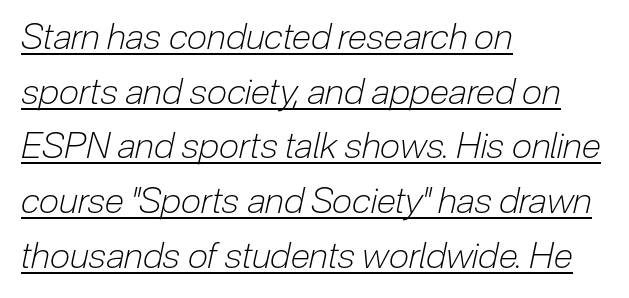
Q: Is the text bold? A: No.
Q: Is the text italic (slanted)? A: Yes, it leans right by about 12 degrees.
Q: Is the text underlined? A: Yes.
Q: How is the paragraph aligned? A: Left-aligned.
Q: Is the spacing between letters normal or unusually wide? A: Normal.
Q: Is the spacing between lines tight, normal or loose? A: Normal.
Q: Width (condensed, normal, or wide)? A: Condensed.
Q: Stroke contrast? A: Low.
Q: x-height? A: Medium.
Q: Monospaced? A: No.
